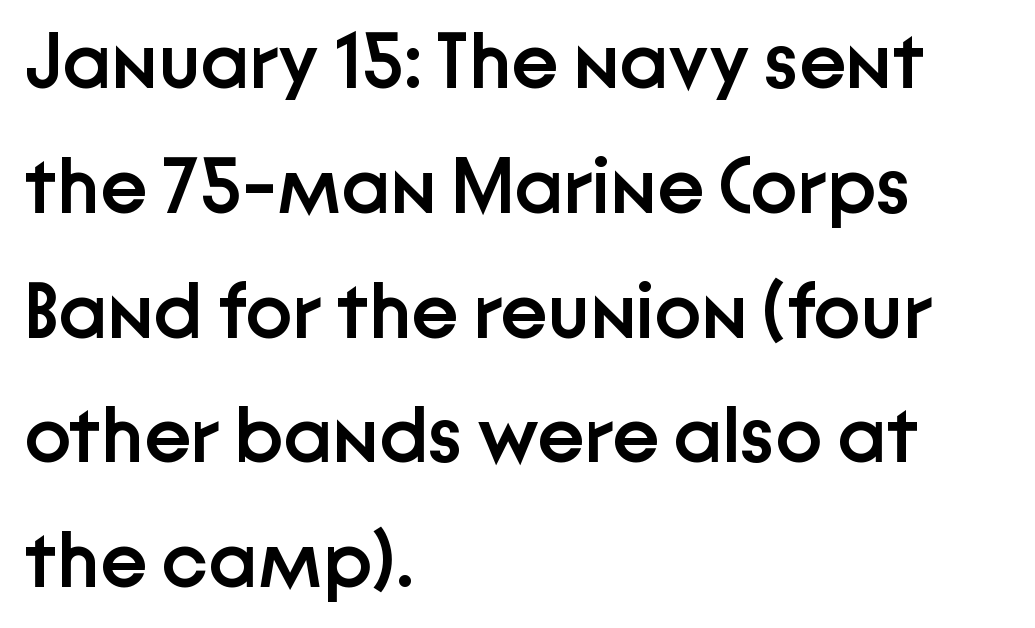
Q: Is the text bold? A: Semi-bold.
Q: Is the text italic (slanted)? A: No, it is upright.
Q: Is the typeface a serif or a sans-serif typeface? A: Sans-serif.
Q: Is the text underlined? A: No.
Q: How is the paragraph aligned? A: Left-aligned.
Q: Is the spacing between letters normal or unusually wide? A: Normal.
Q: Is the spacing between lines tight, normal or loose? A: Normal.
Q: Width (condensed, normal, or wide)? A: Normal.
Q: Stroke contrast? A: Low.
Q: x-height? A: Medium.
Q: Monospaced? A: No.
